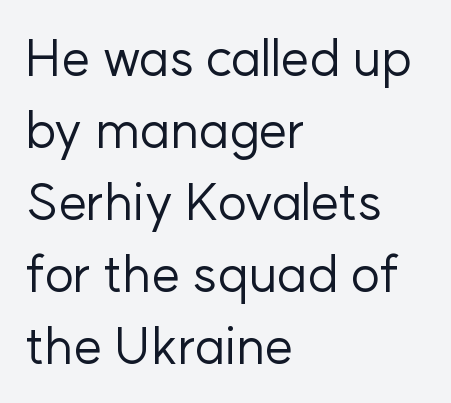
Q: Is the text bold? A: No.
Q: Is the text italic (slanted)? A: No, it is upright.
Q: Is the typeface a serif or a sans-serif typeface? A: Sans-serif.
Q: Is the text underlined? A: No.
Q: How is the paragraph aligned? A: Left-aligned.
Q: Is the spacing between letters normal or unusually wide? A: Normal.
Q: Is the spacing between lines tight, normal or loose? A: Normal.
Q: Width (condensed, normal, or wide)? A: Normal.
Q: Stroke contrast? A: Low.
Q: x-height? A: Medium.
Q: Monospaced? A: No.
